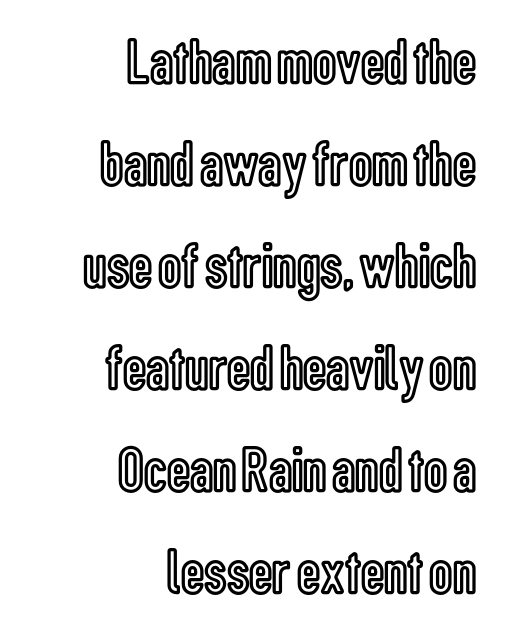
The lines are quadded right. The area under the type is left untouched. Looks like regular typesetting: each glyph gets only the width it needs. The leading is moderate, giving the passage an even texture.
